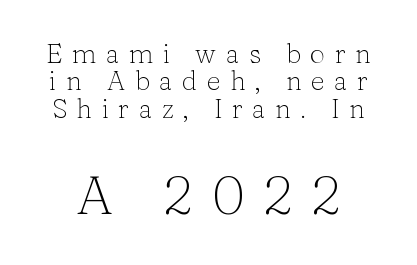
The image shows 54 px light serif type, upright; set tight line spacing (1.01x), unusually wide letter spacing (+0.35 em), not underlined; the second (bottom) block is 2.0x larger; low stroke contrast and a medium x-height.
